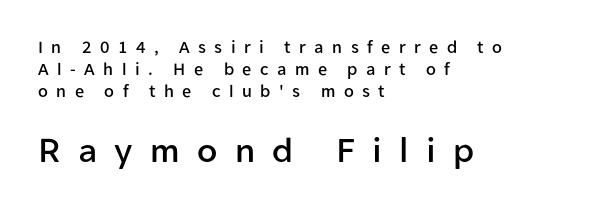
The text block is weighted toward the left margin, trailing off unevenly rightward. You can tell it's not italic because the verticals are truly vertical. Glance below the letters and you will spot only blank space. Do the characters align in a grid? No, the font is proportional. Display-style spreading of the glyphs; the letterfit is very open.
